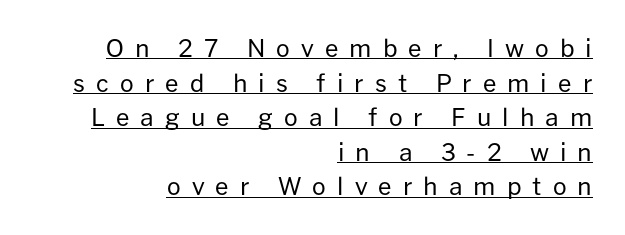
Q: Is the text bold? A: No.
Q: Is the text italic (slanted)? A: No, it is upright.
Q: Is the text underlined? A: Yes.
Q: How is the paragraph aligned? A: Right-aligned.
Q: Is the spacing between letters normal or unusually wide? A: Unusually wide.
Q: Is the spacing between lines tight, normal or loose? A: Normal.
